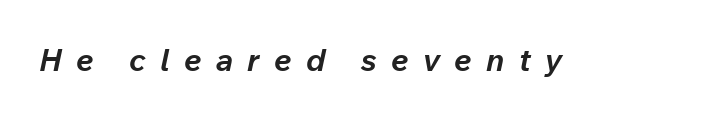
Observe the lean: these are italic letterforms. Look at the stroke-to-counter ratio: heavy, a bold. The letters advance in unequal steps, a hallmark of proportional type. Honestly, there is no underline to notice here at all. Look at the tracking — it's clearly loosened, letters drifting apart.
